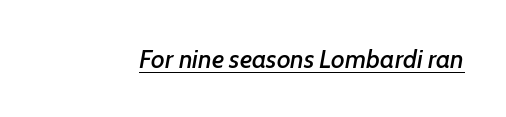
{"italic": "yes", "lean": "right", "slant_degrees": 7, "underline": "yes", "letter_spacing": "normal", "letter_spacing_em": 0.0, "glyph_px": 26}
